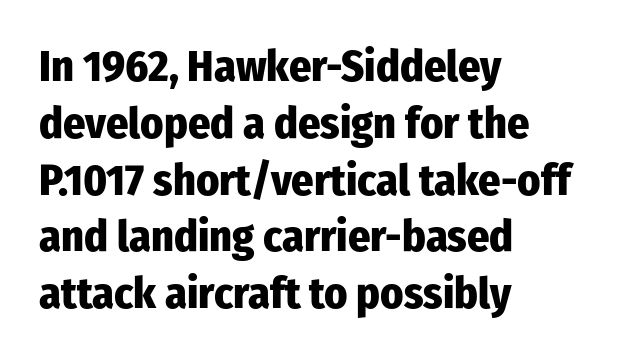
{"serif": "no", "italic": "no", "bold": "yes", "weight": "heavy", "width": "condensed", "stroke_contrast": "low", "x_height": "medium", "monospaced": "no", "underline": "no", "align": "left", "line_spacing": "normal", "line_spacing_ratio": 1.29, "letter_spacing": "normal", "letter_spacing_em": 0.0, "glyph_px": 44}
